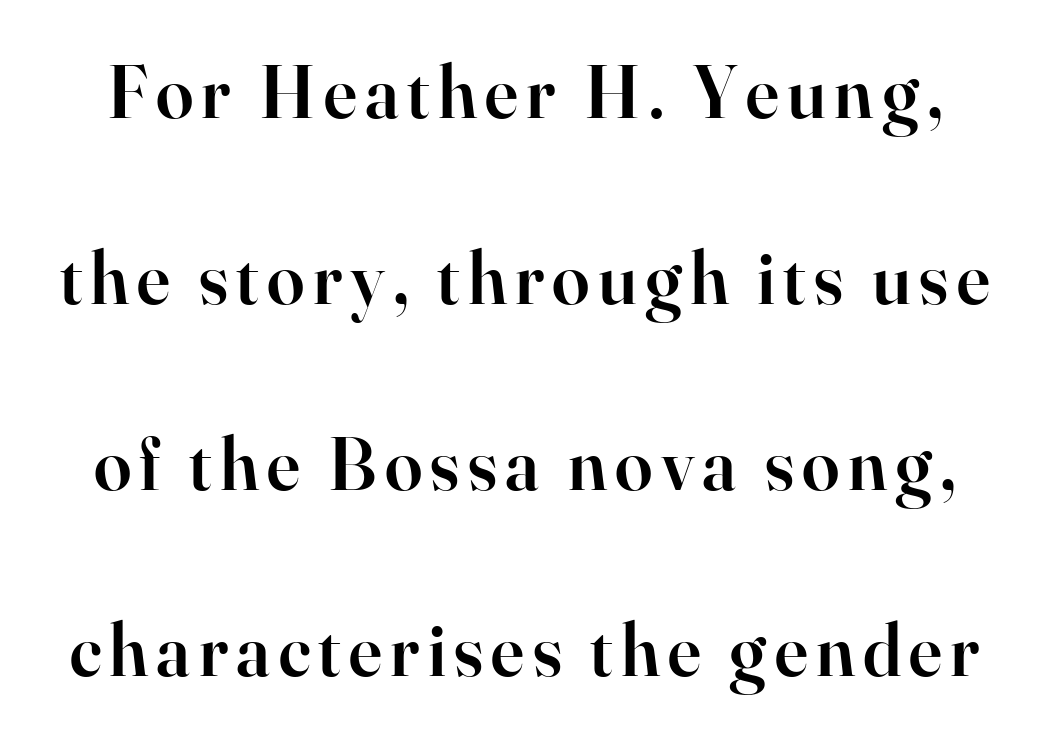
The image shows 75 px semibold serif type, upright; set loose line spacing (2.48x), not underlined; high stroke contrast and a small x-height.
